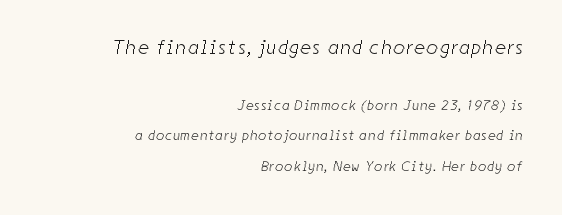
The image shows 20 px text type; set right-aligned, loose line spacing (2.19x), not underlined; the first (top) block is 1.43x larger.
